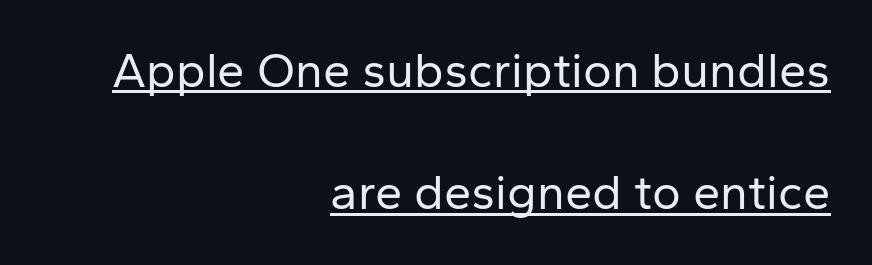
{"serif": "no", "italic": "no", "bold": "no", "weight": "regular", "width": "normal", "stroke_contrast": "low", "x_height": "medium", "monospaced": "no", "underline": "yes", "align": "right", "line_spacing": "loose", "line_spacing_ratio": 2.5, "letter_spacing": "normal", "letter_spacing_em": 0.0, "glyph_px": 49}
